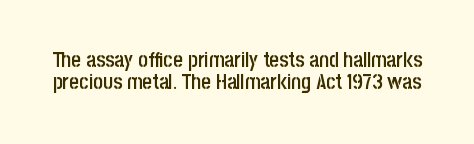
{"italic": "no", "bold": "semi", "underline": "no", "line_spacing": "tight", "line_spacing_ratio": 1.06, "letter_spacing": "normal", "letter_spacing_em": 0.0, "glyph_px": 21}
